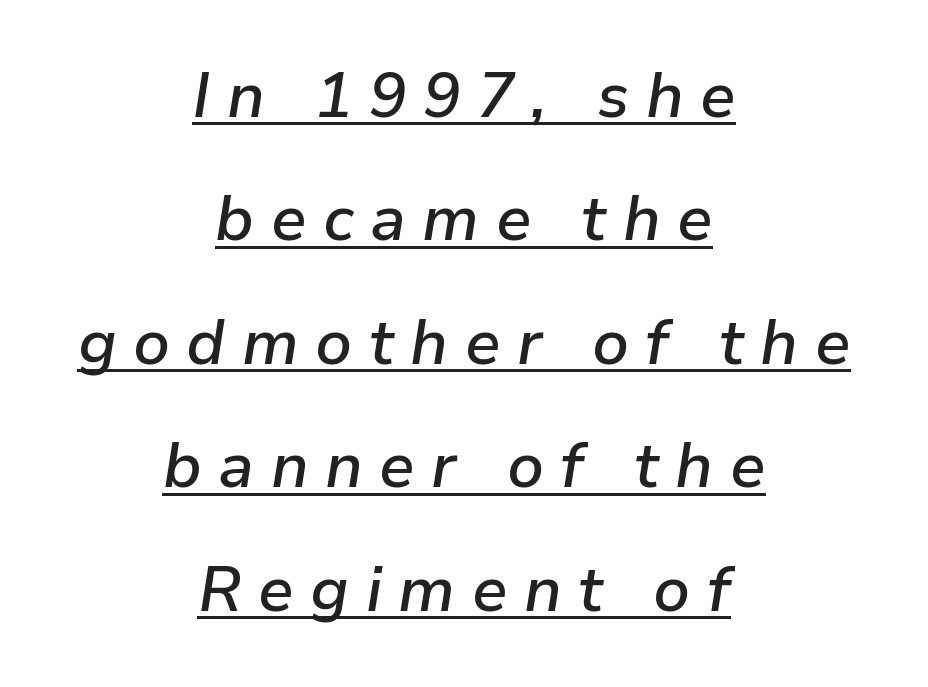
Q: Is the text bold? A: Semi-bold.
Q: Is the text italic (slanted)? A: Yes, it leans right by about 9 degrees.
Q: Is the text underlined? A: Yes.
Q: How is the paragraph aligned? A: Centered.
Q: Is the spacing between letters normal or unusually wide? A: Unusually wide.
Q: Is the spacing between lines tight, normal or loose? A: Loose.
Q: Width (condensed, normal, or wide)? A: Normal.
Q: Stroke contrast? A: Low.
Q: x-height? A: Medium.
Q: Monospaced? A: No.
